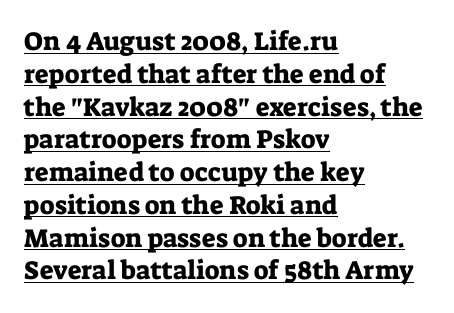
{"italic": "no", "underline": "yes", "align": "left", "line_spacing": "normal", "line_spacing_ratio": 1.26, "letter_spacing": "normal", "letter_spacing_em": 0.0, "glyph_px": 26}
